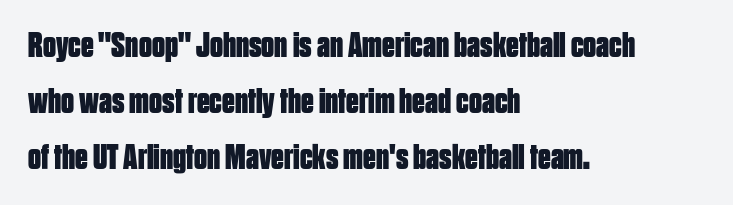
Q: Is the text bold? A: Yes.
Q: Is the text italic (slanted)? A: No, it is upright.
Q: Is the typeface a serif or a sans-serif typeface? A: Sans-serif.
Q: Is the text underlined? A: No.
Q: How is the paragraph aligned? A: Left-aligned.
Q: Is the spacing between letters normal or unusually wide? A: Normal.
Q: Is the spacing between lines tight, normal or loose? A: Normal.
Q: Width (condensed, normal, or wide)? A: Condensed.
Q: Stroke contrast? A: Low.
Q: x-height? A: Large.
Q: Monospaced? A: No.
